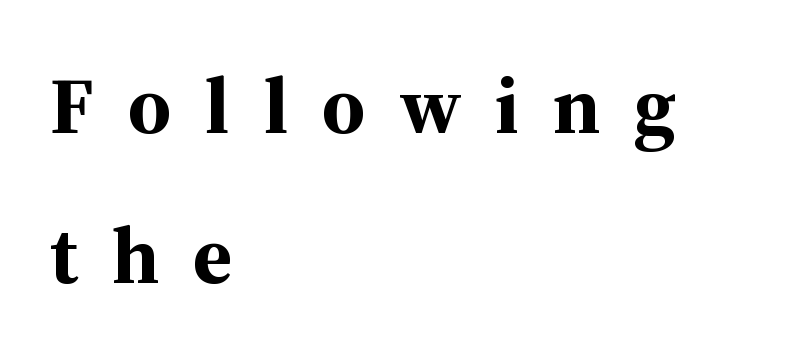
The image shows 80 px bold serif type, upright; set left-aligned, line spacing 1.87x, unusually wide letter spacing (+0.42 em), not underlined; medium stroke contrast and a medium x-height.
